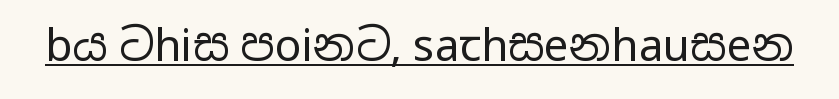
The rendering uses the underline text-decoration. Character widths vary here, with narrow letters taking less room than wide ones. The passage shown is not bold in any degree. The text was rendered using a sans face with plain stroke endings. You can tell it's not italic because the verticals are truly vertical.
